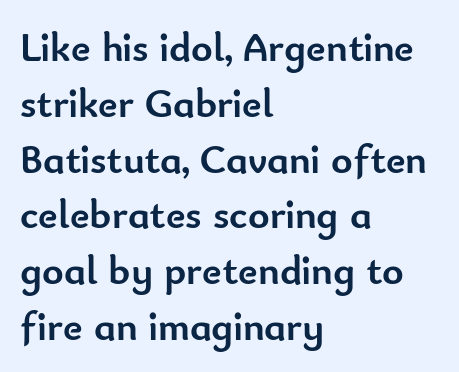
This block has exactly the height ordinary leading produces. Between one letter and the next there's only the usual sliver of space. The letters carry no serifs — their stems end cleanly without finishing strokes. These lines are set flush left with a ragged right edge.
